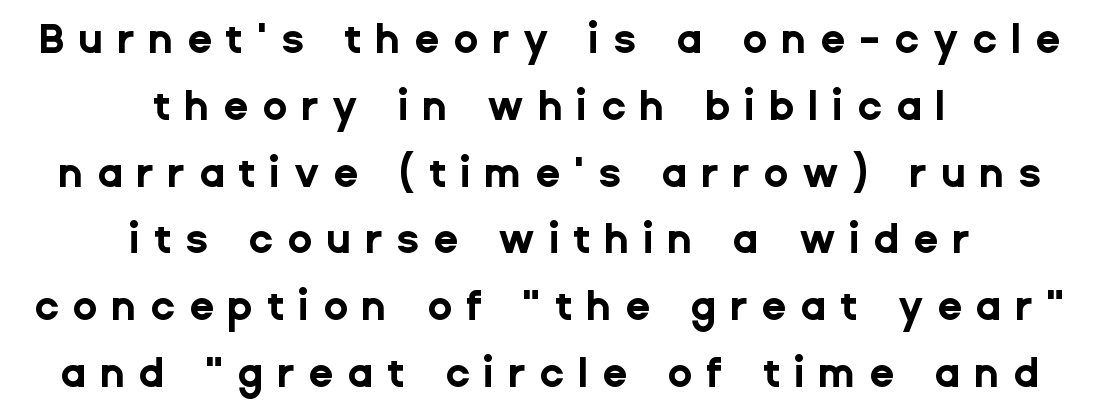
Q: Is the text bold? A: Yes.
Q: Is the text italic (slanted)? A: No, it is upright.
Q: Is the typeface a serif or a sans-serif typeface? A: Sans-serif.
Q: Is the text underlined? A: No.
Q: How is the paragraph aligned? A: Centered.
Q: Is the spacing between letters normal or unusually wide? A: Unusually wide.
Q: Is the spacing between lines tight, normal or loose? A: Normal.
Q: Width (condensed, normal, or wide)? A: Normal.
Q: Stroke contrast? A: Low.
Q: x-height? A: Medium.
Q: Monospaced? A: No.
